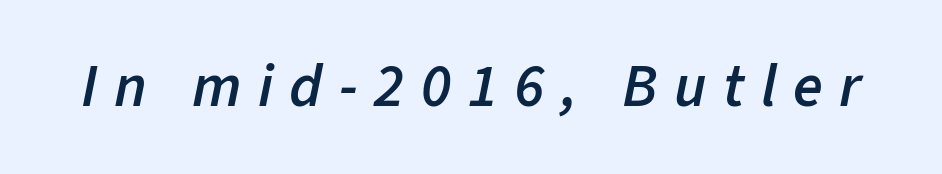
The image shows 61 px semibold type, italic (leaning right); set unusually wide letter spacing (+0.27 em), not underlined; low stroke contrast and a medium x-height.
